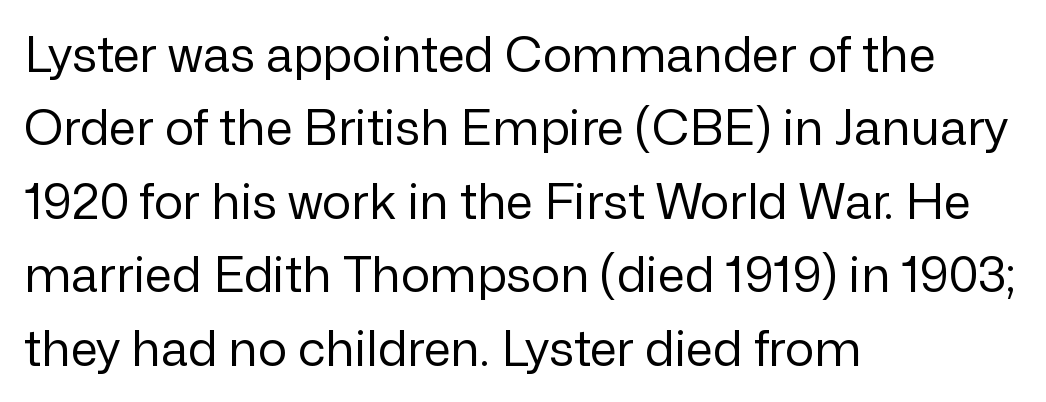
{"serif": "no", "italic": "no", "bold": "no", "weight": "regular", "width": "normal", "stroke_contrast": "low", "x_height": "medium", "monospaced": "no", "underline": "no", "align": "left", "line_spacing": "normal", "line_spacing_ratio": 1.5, "letter_spacing": "normal", "letter_spacing_em": 0.0, "glyph_px": 49}
